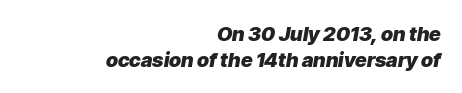
{"italic": "yes", "lean": "right", "slant_degrees": 9, "bold": "yes", "underline": "no", "align": "right", "line_spacing": "normal", "line_spacing_ratio": 1.29, "letter_spacing": "normal", "letter_spacing_em": 0.0, "glyph_px": 20}
